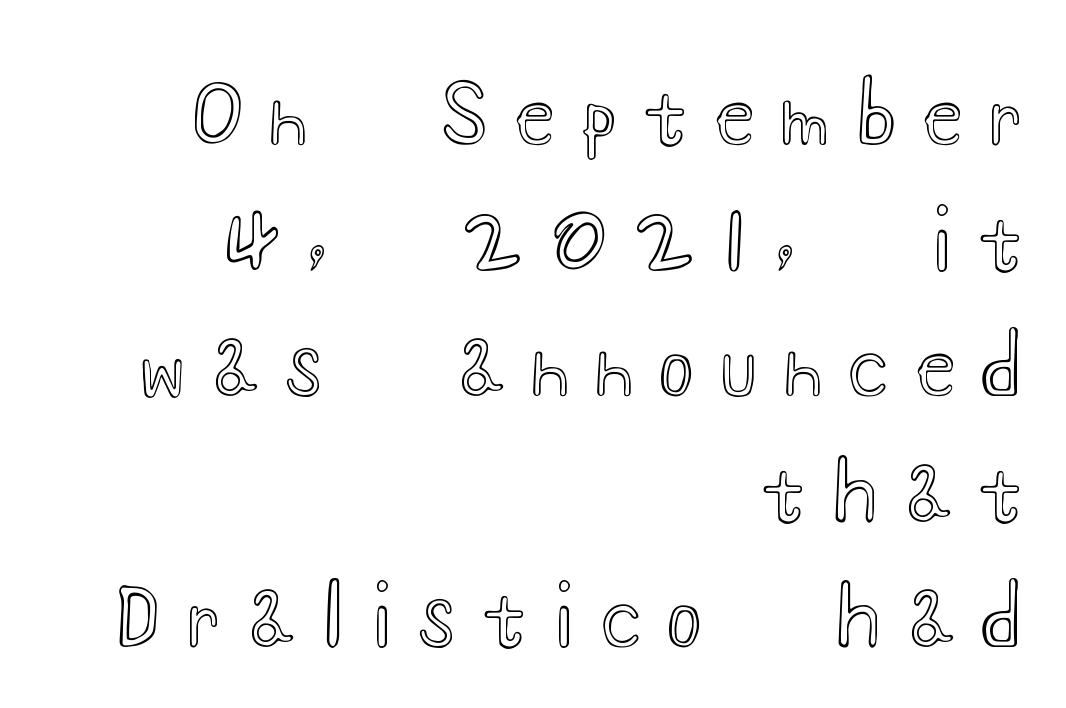
The image shows 80 px wide type, upright; set right-aligned, normal line spacing (1.57x), unusually wide letter spacing (+0.35 em), not underlined; a small x-height.
